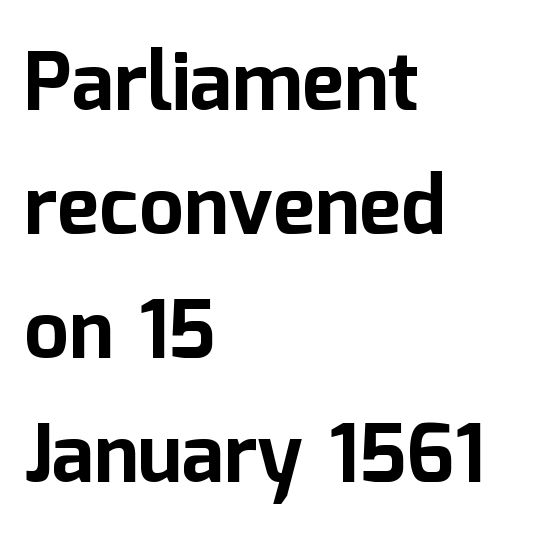
Q: Is the text bold? A: Yes.
Q: Is the text italic (slanted)? A: No, it is upright.
Q: Is the typeface a serif or a sans-serif typeface? A: Sans-serif.
Q: Is the text underlined? A: No.
Q: How is the paragraph aligned? A: Left-aligned.
Q: Is the spacing between letters normal or unusually wide? A: Normal.
Q: Is the spacing between lines tight, normal or loose? A: Normal.
Q: Width (condensed, normal, or wide)? A: Normal.
Q: Stroke contrast? A: Low.
Q: x-height? A: Medium.
Q: Monospaced? A: No.
